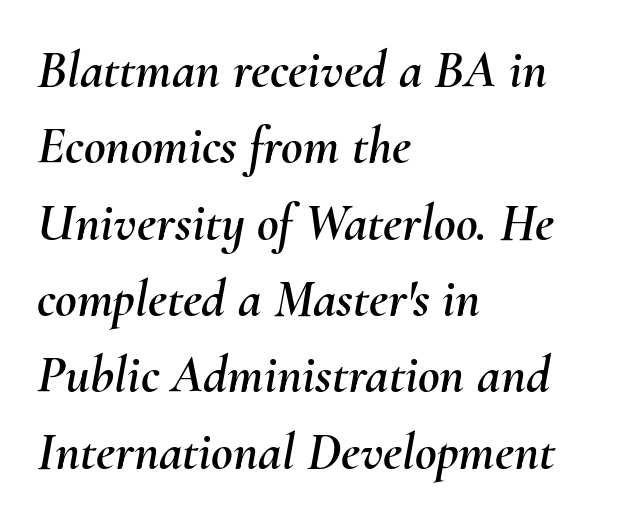
Q: Is the text italic (slanted)? A: Yes, it leans right by about 10 degrees.
Q: Is the text underlined? A: No.
Q: How is the paragraph aligned? A: Left-aligned.
Q: Is the spacing between letters normal or unusually wide? A: Normal.
Q: Is the spacing between lines tight, normal or loose? A: Normal.
Q: Width (condensed, normal, or wide)? A: Normal.
Q: Stroke contrast? A: Medium.
Q: x-height? A: Small.
Q: Monospaced? A: No.
